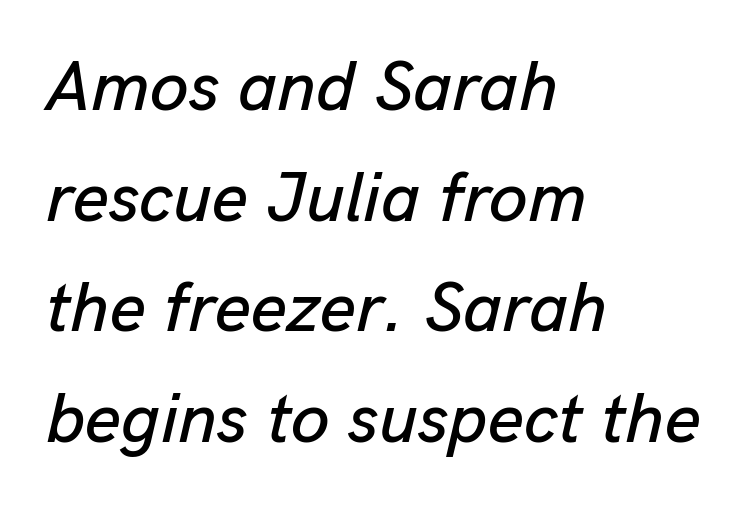
Q: Is the text italic (slanted)? A: Yes, it leans right by about 13 degrees.
Q: Is the text underlined? A: No.
Q: How is the paragraph aligned? A: Left-aligned.
Q: Is the spacing between letters normal or unusually wide? A: Normal.
Q: Is the spacing between lines tight, normal or loose? A: Normal.
Q: Width (condensed, normal, or wide)? A: Normal.
Q: Stroke contrast? A: Low.
Q: x-height? A: Medium.
Q: Monospaced? A: No.
